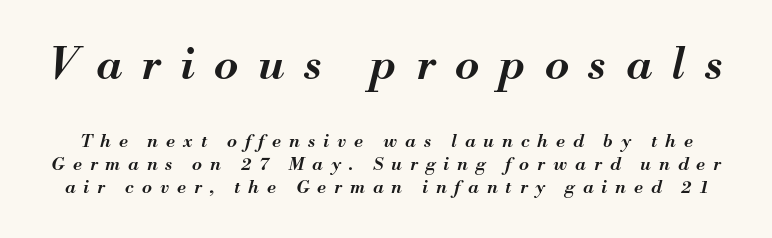
The image shows 44 px semibold type, italic (leaning right); set normal line spacing (1.29x), unusually wide letter spacing (+0.45 em), not underlined; the first (top) block is 2.44x larger; medium stroke contrast and a small x-height.
